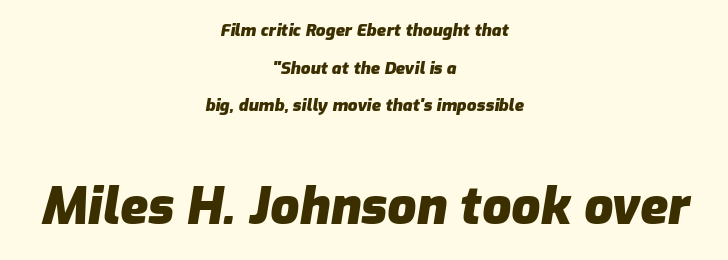
The string is rendered with underlining switched off. Honestly, the letter spacing is just normal — you wouldn't notice it. The space between consecutive lines is lavish. Small over large — that's the arrangement of the two blocks here. Every row of glyphs is offset so its center matches the block's center.
